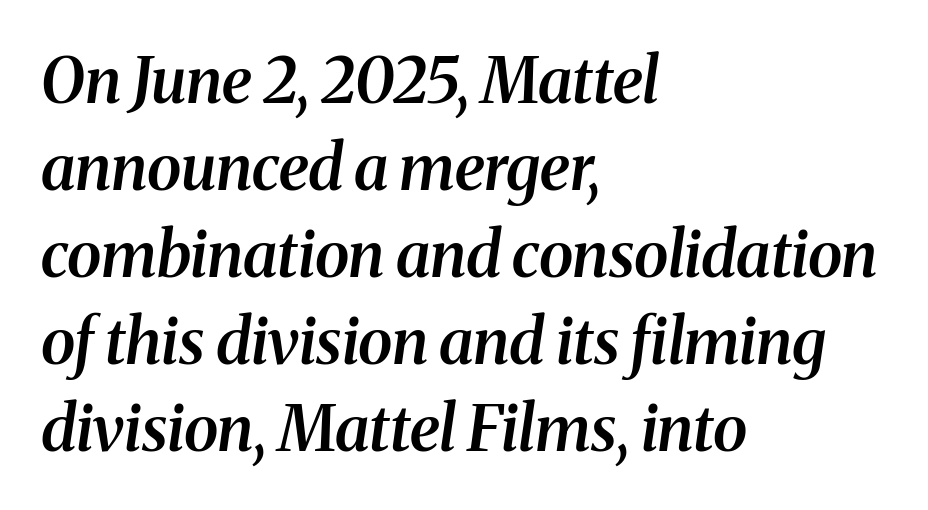
{"serif": "yes", "italic": "yes", "lean": "right", "slant_degrees": 8, "bold": "semi", "weight": "semibold", "width": "normal", "stroke_contrast": "medium", "x_height": "medium", "monospaced": "no", "underline": "no", "align": "left", "line_spacing": "normal", "line_spacing_ratio": 1.38, "letter_spacing": "normal", "letter_spacing_em": 0.0, "glyph_px": 63}
